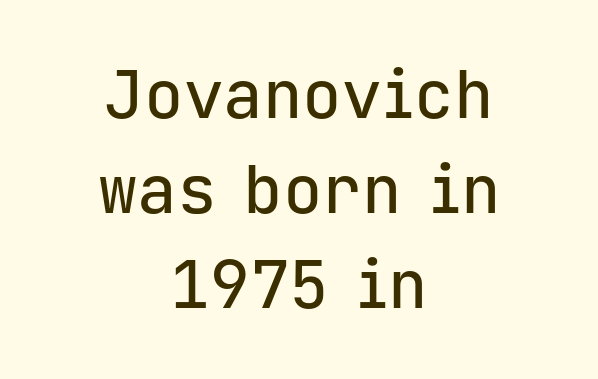
Q: Is the text italic (slanted)? A: No, it is upright.
Q: Is the typeface a serif or a sans-serif typeface? A: Sans-serif.
Q: Is the text underlined? A: No.
Q: How is the paragraph aligned? A: Centered.
Q: Is the spacing between letters normal or unusually wide? A: Normal.
Q: Is the spacing between lines tight, normal or loose? A: Normal.
Q: Width (condensed, normal, or wide)? A: Normal.
Q: Stroke contrast? A: Low.
Q: x-height? A: Medium.
Q: Monospaced? A: Yes.
